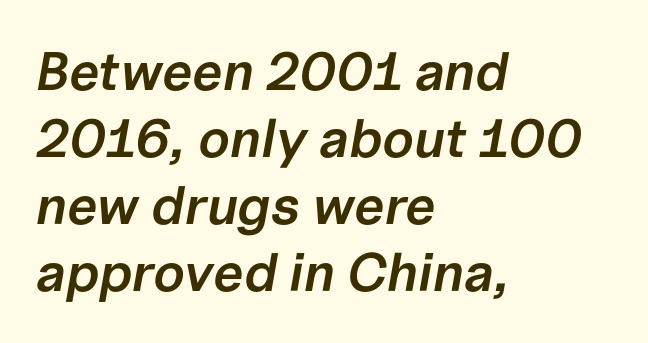
Q: Is the text bold? A: Semi-bold.
Q: Is the text italic (slanted)? A: Yes, it leans right by about 10 degrees.
Q: Is the text underlined? A: No.
Q: How is the paragraph aligned? A: Left-aligned.
Q: Is the spacing between letters normal or unusually wide? A: Normal.
Q: Width (condensed, normal, or wide)? A: Normal.
Q: Stroke contrast? A: Low.
Q: x-height? A: Medium.
Q: Monospaced? A: No.
